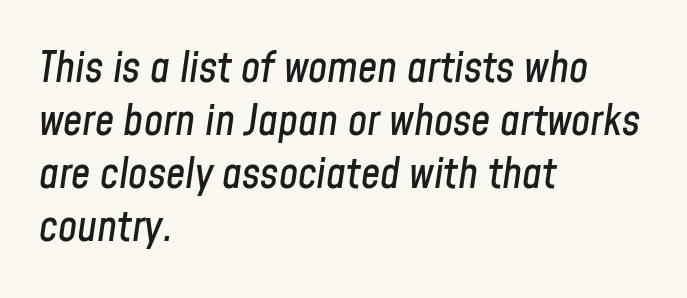
Short note: letters normally spaced. Check under the words: just untouched page. Slant detected: the letters are inclined. If you drew a ruler down the left edge, every line would touch it. The rendering uses natural spacing where letterforms have individual widths.
